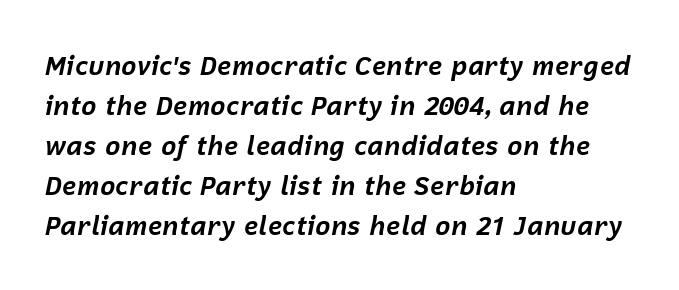
{"italic": "yes", "lean": "right", "slant_degrees": 12, "bold": "yes", "underline": "no", "align": "left", "line_spacing": "normal", "line_spacing_ratio": 1.54, "letter_spacing": "normal", "letter_spacing_em": 0.0, "glyph_px": 26}
